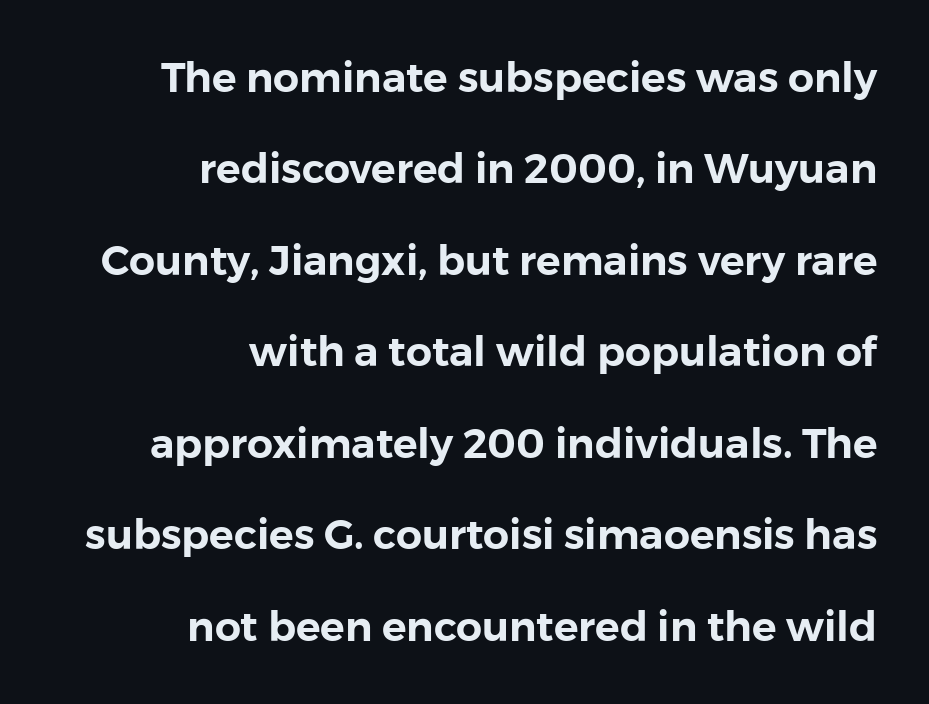
{"serif": "no", "italic": "no", "width": "normal", "x_height": "medium", "monospaced": "no", "underline": "no", "align": "right", "line_spacing": "loose", "line_spacing_ratio": 2.23, "letter_spacing": "normal", "letter_spacing_em": 0.0, "glyph_px": 41}
